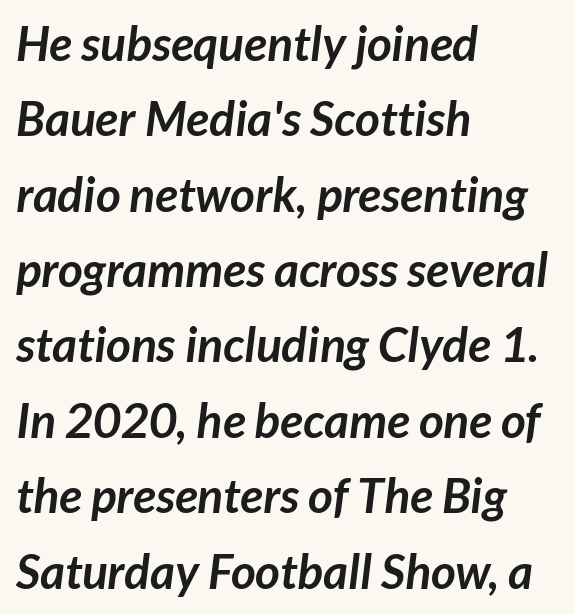
The image shows 48 px semibold sans-serif type; set left-aligned, normal line spacing (1.57x), normal letter spacing, not underlined; low stroke contrast and a medium x-height.
